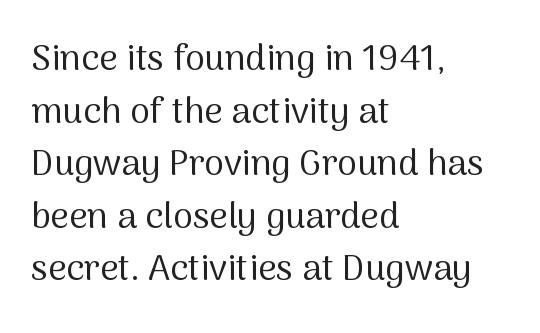
Words float on clear page, feet unadorned. This is roman type, the default non-slanted kind. The passage shown is typeset with a sans-serif family. The typesetter chose a ragged-right arrangement here. Each letter keeps its own natural width here, so spacing adapts to shape.
